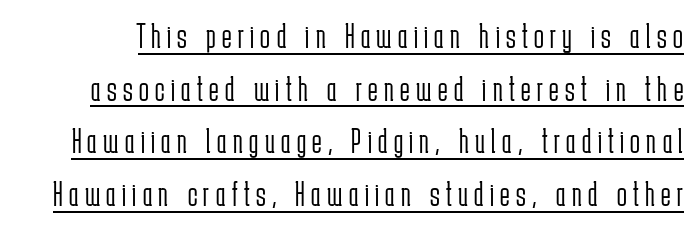
{"serif": "no", "italic": "no", "bold": "no", "weight": "light", "width": "condensed", "stroke_contrast": "low", "x_height": "medium", "monospaced": "no", "underline": "yes", "line_spacing": "normal", "line_spacing_ratio": 1.46, "glyph_px": 36}
